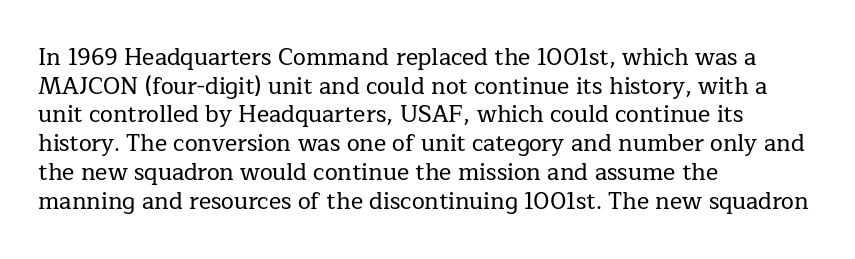
{"italic": "no", "underline": "no", "align": "left", "line_spacing": "normal", "line_spacing_ratio": 1.25, "letter_spacing": "normal", "letter_spacing_em": 0.0, "glyph_px": 23}
